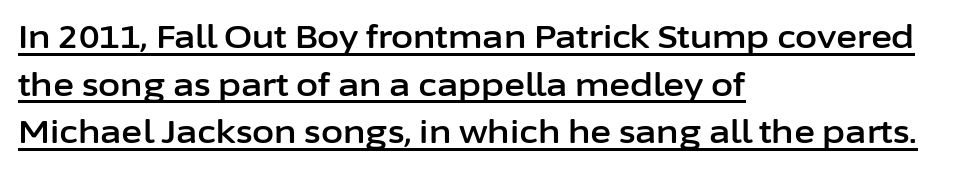
The rendering uses the underline text-decoration. Successive baselines arrive at the customary interval. Unlike a traditional serif, this face leaves its strokes unadorned. Quick note: not italic, upright. Does the copy run flush right? No — it runs flush left. Caption: standard tracking, unaltered.
